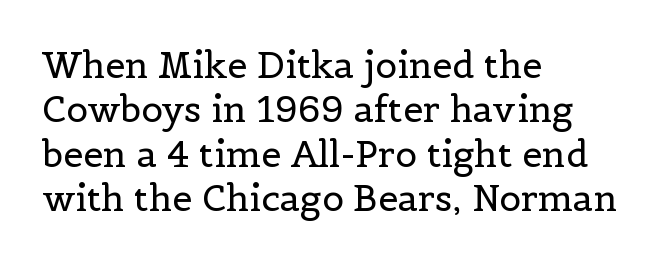
The type sits square on the baseline with zero lean. The rag falls on the right side of this text block. Letters rest on an invisible, unmarked baseline. Little horizontal feet cap the strokes, marking this as serif type. The passage shown is not bold in any degree.
